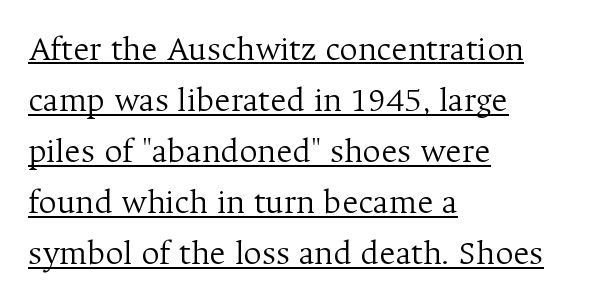
Q: Is the text bold? A: No.
Q: Is the text italic (slanted)? A: No, it is upright.
Q: Is the typeface a serif or a sans-serif typeface? A: Serif.
Q: Is the text underlined? A: Yes.
Q: How is the paragraph aligned? A: Left-aligned.
Q: Is the spacing between letters normal or unusually wide? A: Normal.
Q: Is the spacing between lines tight, normal or loose? A: Normal.
Q: Width (condensed, normal, or wide)? A: Normal.
Q: Stroke contrast? A: Medium.
Q: x-height? A: Medium.
Q: Monospaced? A: No.
